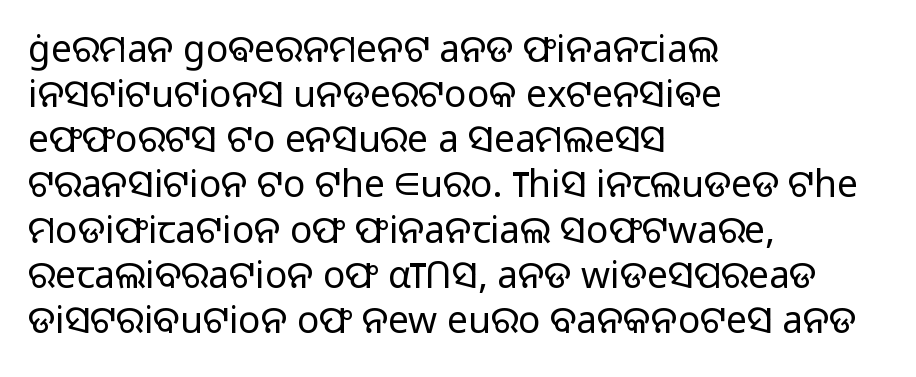
Q: Is the text bold? A: No.
Q: Is the text italic (slanted)? A: No, it is upright.
Q: Is the typeface a serif or a sans-serif typeface? A: Sans-serif.
Q: Is the text underlined? A: No.
Q: How is the paragraph aligned? A: Left-aligned.
Q: Is the spacing between letters normal or unusually wide? A: Normal.
Q: Width (condensed, normal, or wide)? A: Normal.
Q: Stroke contrast? A: Low.
Q: x-height? A: Medium.
Q: Monospaced? A: No.
